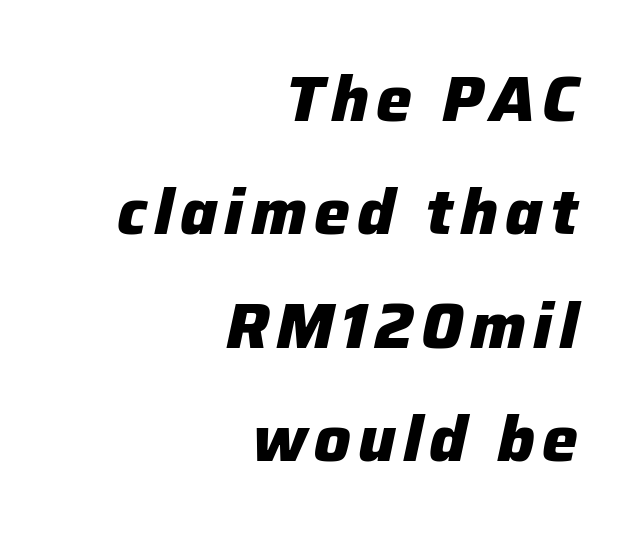
The image shows 64 px heavy type, italic (leaning right); set right-aligned, line spacing 1.77x, not underlined; low stroke contrast and a medium x-height.
